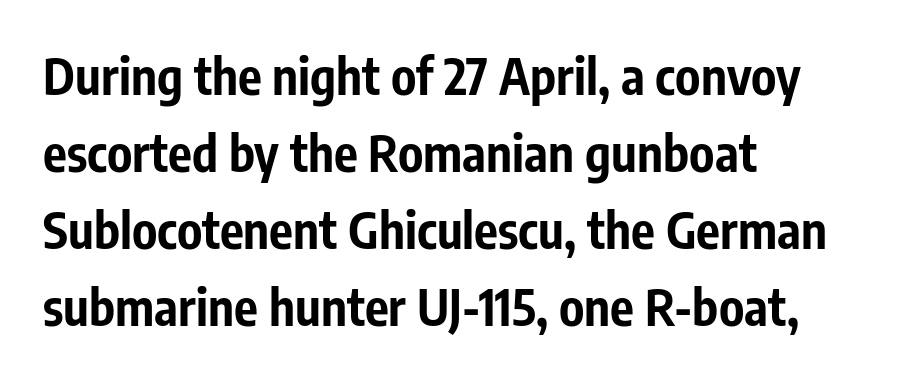
The image shows 50 px bold, condensed sans-serif type, upright; set left-aligned, normal line spacing (1.54x), normal letter spacing, not underlined; low stroke contrast and a medium x-height.
